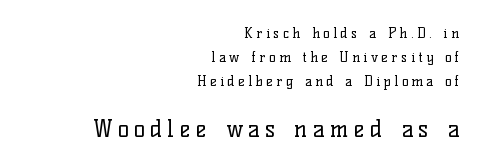
{"italic": "no", "bold": "no", "underline": "no", "align": "right", "line_spacing": "normal", "line_spacing_ratio": 1.7, "letter_spacing": "wide", "letter_spacing_em": 0.24, "larger_block": "second", "size_ratio": 1.64, "glyph_px": 23}
